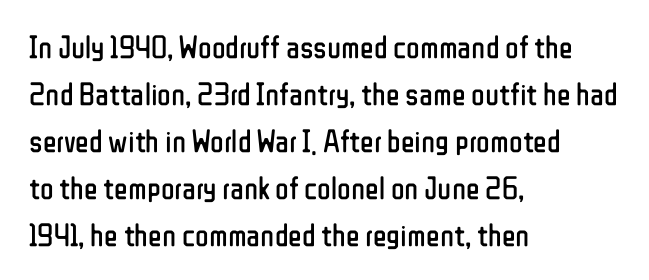
Q: Is the text bold? A: No.
Q: Is the text italic (slanted)? A: No, it is upright.
Q: Is the typeface a serif or a sans-serif typeface? A: Sans-serif.
Q: Is the text underlined? A: No.
Q: How is the paragraph aligned? A: Left-aligned.
Q: Is the spacing between letters normal or unusually wide? A: Normal.
Q: Is the spacing between lines tight, normal or loose? A: Normal.
Q: Width (condensed, normal, or wide)? A: Condensed.
Q: Stroke contrast? A: Low.
Q: x-height? A: Medium.
Q: Monospaced? A: No.
